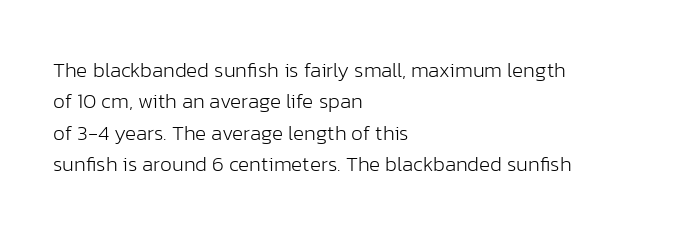
Each row of text sits above clean, open space. Italic? Not at all — the glyphs are vertical. Typeset ragged right — the left edge is the straight one. Each word holds together tightly as a unit, with standard inter-letter gaps. Interline gaps are of average width in this sample.
